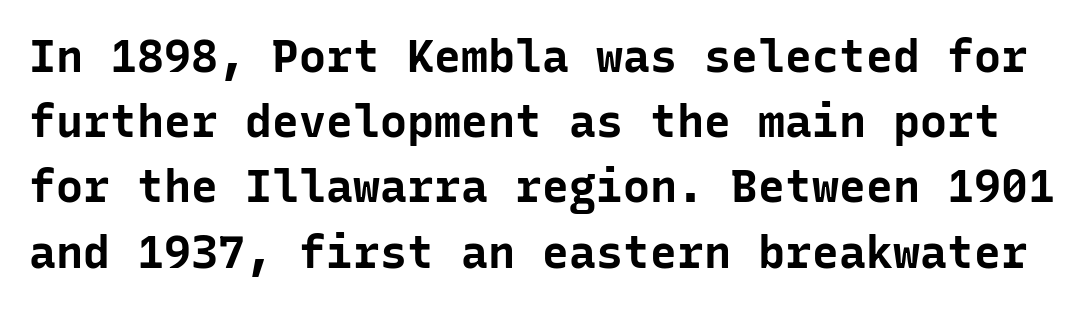
Italic? Not at all — the glyphs are vertical. Serifs: no, the terminals of the letterforms are clean. Anything drawn beneath the words? Only blank space. Does extra space separate the letters? No, they use regular spacing.
